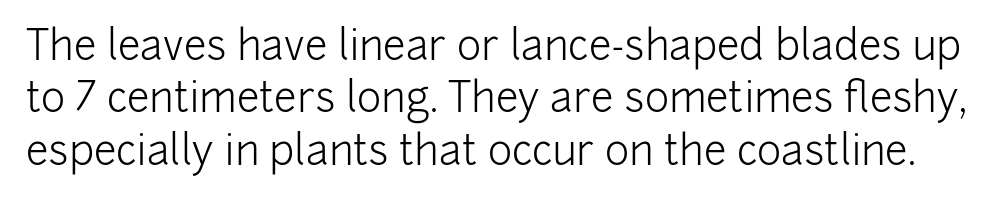
The specimen reads as upright at a glance. Is the letter spacing exaggerated? No — it looks like the ordinary default. The typeface chosen for these lines omits serifs. Does the leading feel generous? No, just average. The typeface has the unassuming heft of standard copy or less.
